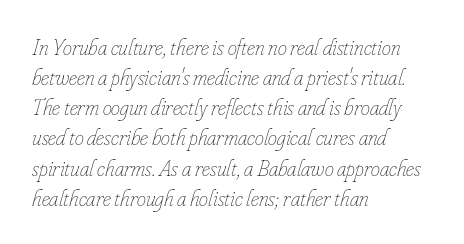
The image shows 23 px text type, italic (leaning right); set left-aligned, normal line spacing (1.31x), normal letter spacing, not underlined.
